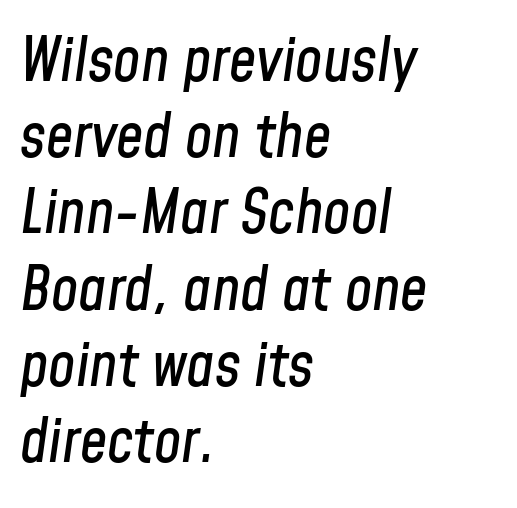
The image shows 61 px condensed type, italic (leaning right); set left-aligned, normal line spacing (1.25x), normal letter spacing, not underlined; low stroke contrast and a medium x-height.
